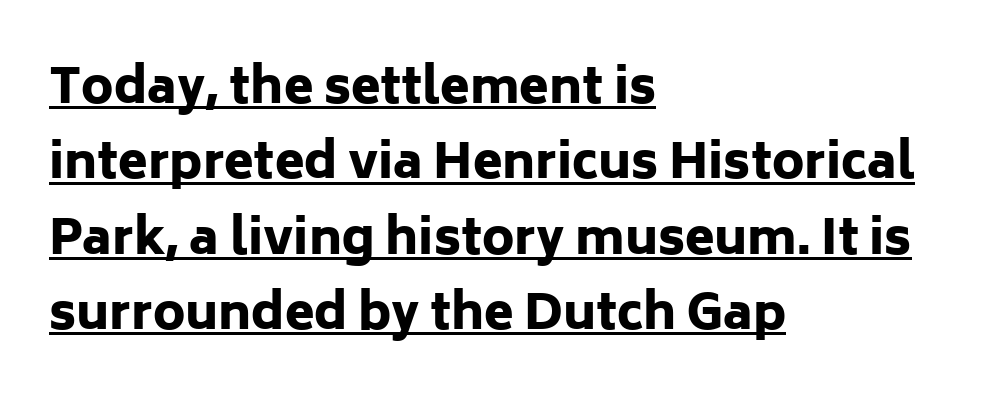
The image shows 48 px heavy sans-serif type, upright; set left-aligned, normal line spacing (1.57x), normal letter spacing, underlined; low stroke contrast and a medium x-height.
